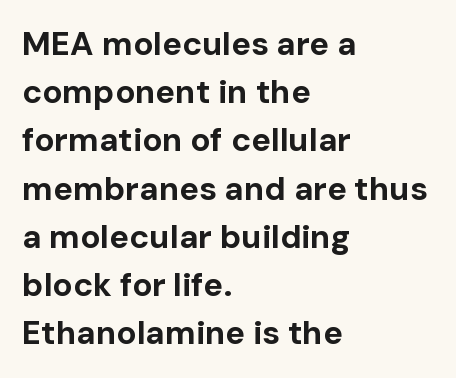
Q: Is the text bold? A: Yes.
Q: Is the text italic (slanted)? A: No, it is upright.
Q: Is the typeface a serif or a sans-serif typeface? A: Sans-serif.
Q: Is the text underlined? A: No.
Q: How is the paragraph aligned? A: Left-aligned.
Q: Is the spacing between letters normal or unusually wide? A: Normal.
Q: Is the spacing between lines tight, normal or loose? A: Normal.
Q: Width (condensed, normal, or wide)? A: Normal.
Q: Stroke contrast? A: Low.
Q: x-height? A: Medium.
Q: Monospaced? A: No.
